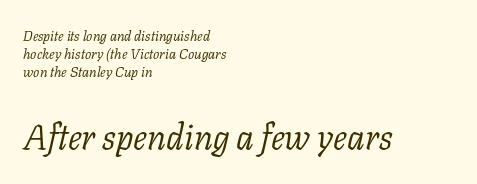
The image shows 35 px light serif type, italic (leaning right); set left-aligned, normal line spacing (1.28x), normal letter spacing, not underlined; the second (bottom) block is 2.5x larger; low stroke contrast and a medium x-height.
